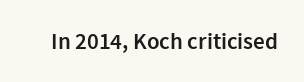
{"italic": "no", "bold": "semi", "underline": "no", "letter_spacing": "normal", "letter_spacing_em": 0.0, "glyph_px": 23}
